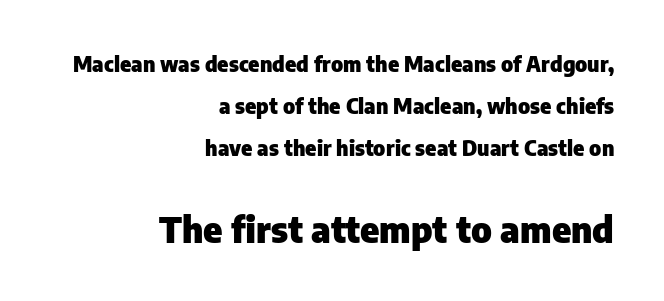
The letters in the lower block stand taller than those in the block above. A roman cut, with each character standing at attention. These lines are rendered in a variable-pitch font. Between one letter and the next there's only the usual sliver of space. The lines in this sample share a right terminus and differ only in where they begin.
